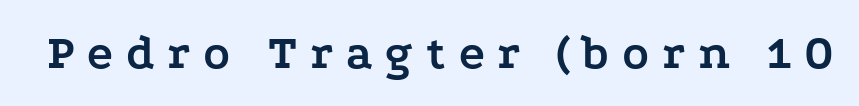
Q: Is the text bold? A: Yes.
Q: Is the text italic (slanted)? A: No, it is upright.
Q: Is the typeface a serif or a sans-serif typeface? A: Serif.
Q: Is the text underlined? A: No.
Q: Is the spacing between letters normal or unusually wide? A: Unusually wide.
Q: Width (condensed, normal, or wide)? A: Wide.
Q: Stroke contrast? A: Low.
Q: x-height? A: Medium.
Q: Monospaced? A: No.
